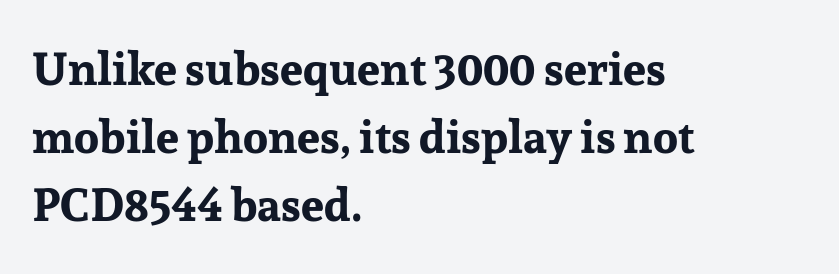
Horizontally, the lines are justified to the leading edge only. The type family on display is of the serif kind. Normally led — the rows are evenly, conventionally spaced. Rule under the text: the space is simply empty.
